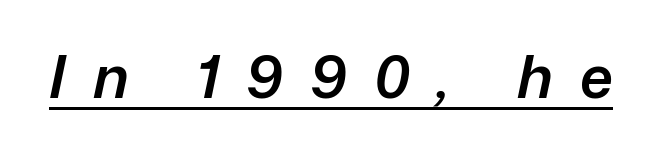
{"italic": "yes", "lean": "right", "slant_degrees": 12, "bold": "semi", "weight": "semibold", "width": "normal", "stroke_contrast": "low", "x_height": "medium", "monospaced": "no", "underline": "yes", "letter_spacing": "wide", "letter_spacing_em": 0.46, "glyph_px": 59}
